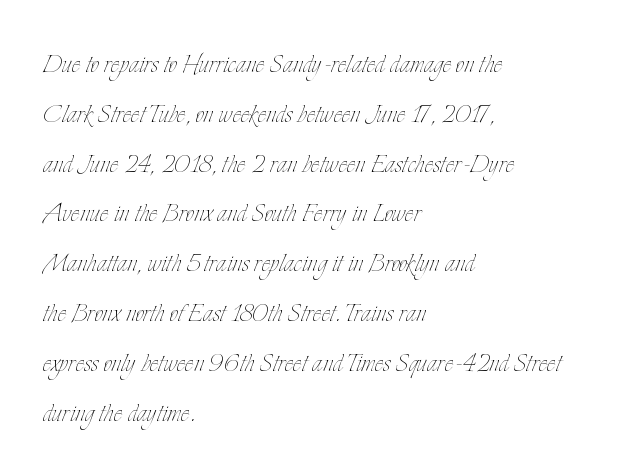
Q: Is the text bold? A: No.
Q: Is the text italic (slanted)? A: Yes.
Q: Is the text underlined? A: No.
Q: How is the paragraph aligned? A: Left-aligned.
Q: Is the spacing between letters normal or unusually wide? A: Normal.
Q: Is the spacing between lines tight, normal or loose? A: Normal.
Q: Width (condensed, normal, or wide)? A: Condensed.
Q: Stroke contrast? A: Low.
Q: x-height? A: Small.
Q: Monospaced? A: No.
